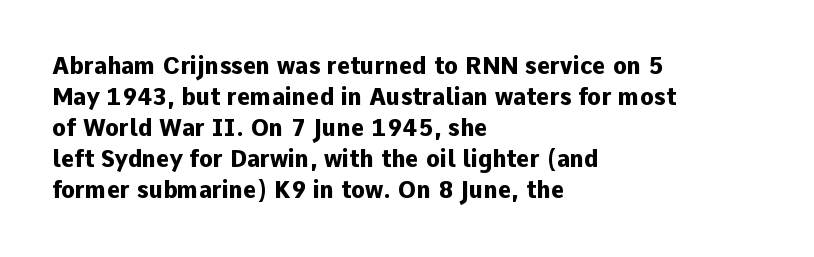
Q: Is the text bold? A: Yes.
Q: Is the text italic (slanted)? A: No, it is upright.
Q: Is the text underlined? A: No.
Q: How is the paragraph aligned? A: Left-aligned.
Q: Is the spacing between letters normal or unusually wide? A: Normal.
Q: Is the spacing between lines tight, normal or loose? A: Normal.
